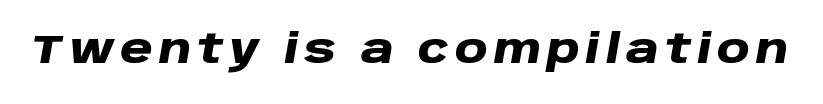
Q: Is the text bold? A: Yes.
Q: Is the text italic (slanted)? A: Yes, it leans right by about 10 degrees.
Q: Is the text underlined? A: No.
Q: Width (condensed, normal, or wide)? A: Wide.
Q: Stroke contrast? A: Low.
Q: x-height? A: Large.
Q: Monospaced? A: No.
